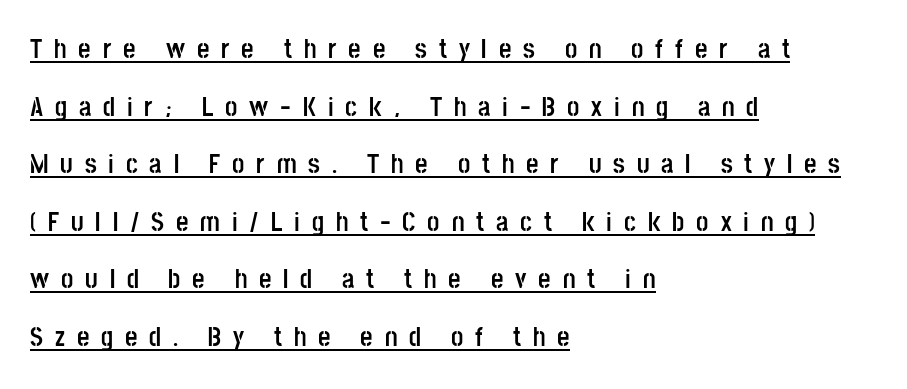
{"italic": "no", "bold": "yes", "underline": "yes", "align": "left", "line_spacing": "loose", "line_spacing_ratio": 2.13, "letter_spacing": "wide", "letter_spacing_em": 0.44, "glyph_px": 27}
